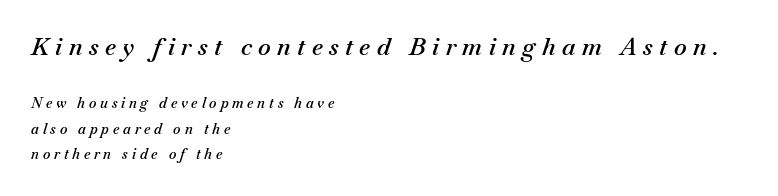
{"italic": "yes", "lean": "right", "slant_degrees": 18, "bold": "semi", "underline": "no", "align": "left", "line_spacing_ratio": 1.83, "letter_spacing": "wide", "letter_spacing_em": 0.27, "larger_block": "first", "size_ratio": 1.71, "glyph_px": 24}
